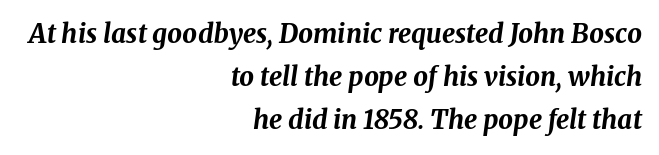
Q: Is the text bold? A: Yes.
Q: Is the text italic (slanted)? A: Yes, it leans right by about 8 degrees.
Q: Is the text underlined? A: No.
Q: How is the paragraph aligned? A: Right-aligned.
Q: Is the spacing between letters normal or unusually wide? A: Normal.
Q: Is the spacing between lines tight, normal or loose? A: Normal.
